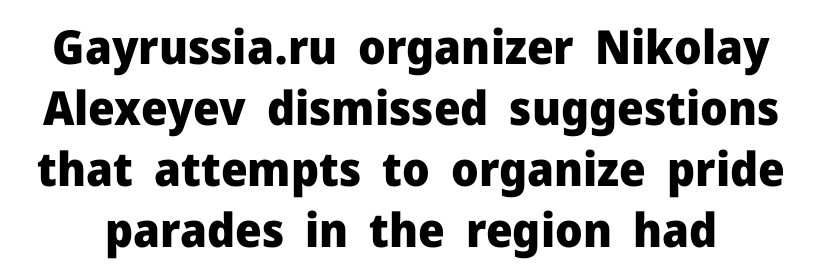
{"serif": "no", "italic": "no", "bold": "yes", "weight": "heavy", "width": "normal", "stroke_contrast": "low", "x_height": "medium", "monospaced": "no", "underline": "no", "line_spacing": "normal", "line_spacing_ratio": 1.3, "letter_spacing": "normal", "letter_spacing_em": 0.0, "glyph_px": 47}
